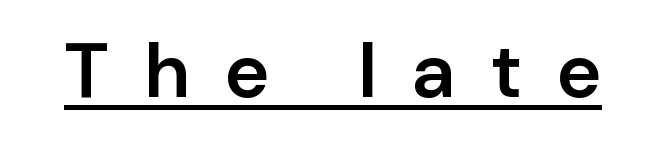
Spacing verdict: proportional, widths tailored to each character. The specimen includes a rule beneath the text block's lines. A somewhat darkened texture: the type is semibold rather than bold. This sample uses an upright cut, with every glyph sitting square on the baseline. Words appear elongated and porous because spacing is wide. The rendering shows plain stroke endings on the letterforms — a sans-serif design.
